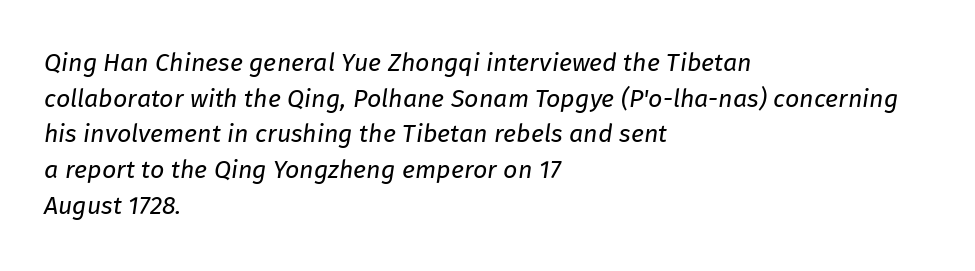
{"italic": "yes", "lean": "right", "slant_degrees": 8, "bold": "no", "underline": "no", "align": "left", "line_spacing": "normal", "line_spacing_ratio": 1.43, "letter_spacing": "normal", "letter_spacing_em": 0.0, "glyph_px": 25}
